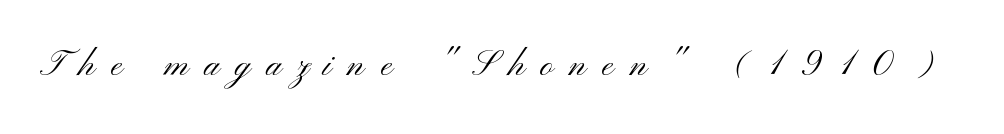
The image shows 45 px light, wide sans-serif type; set unusually wide letter spacing (+0.34 em), not underlined; medium stroke contrast and a small x-height.
